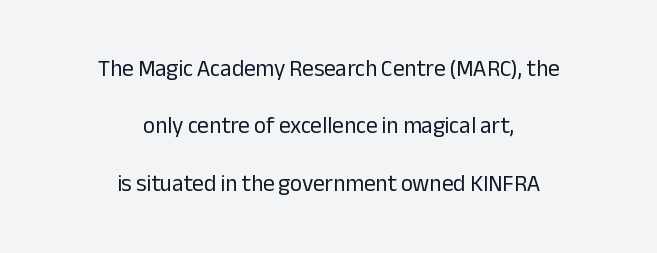
{"italic": "no", "bold": "no", "underline": "no", "align": "center", "line_spacing": "loose", "line_spacing_ratio": 2.49, "letter_spacing": "normal", "letter_spacing_em": 0.0, "glyph_px": 23}
